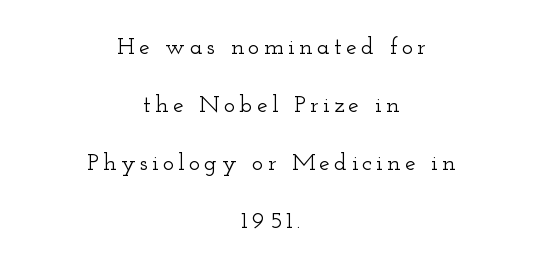
Q: Is the text italic (slanted)? A: No, it is upright.
Q: Is the text underlined? A: No.
Q: How is the paragraph aligned? A: Centered.
Q: Is the spacing between lines tight, normal or loose? A: Loose.
